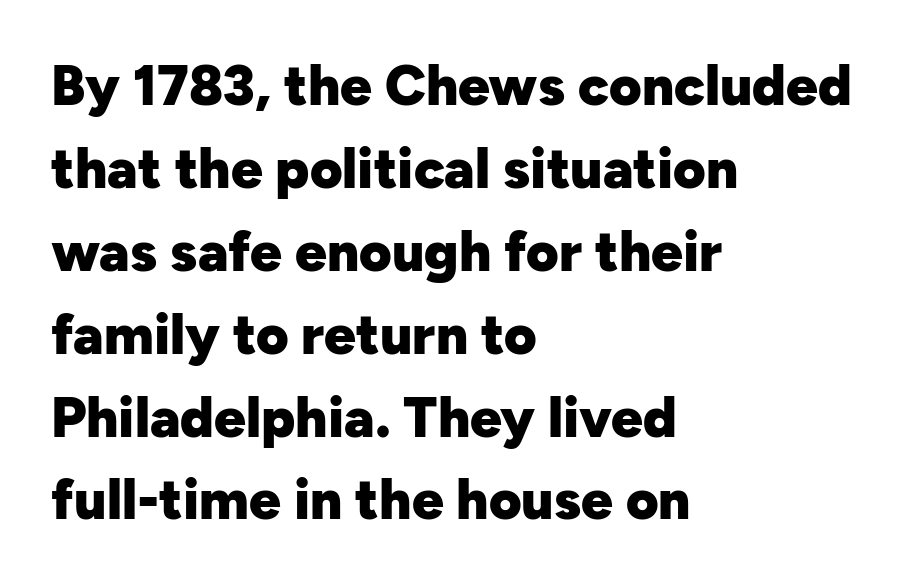
The characters display no serif detailing; their extremities are plain. Leading matches the norm, producing a regular column. The foot of each line stays bare and open. The letters advance in unequal steps, a hallmark of proportional type.
